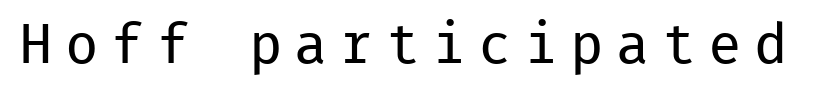
Do the characters align in a grid? Yes, the font is monospaced. Ordinary non-slanted type is in use. Inter-character spacing is expanded well beyond the font's built-in metrics. Words float on clear page, feet unadorned. The rendering shows plain stroke endings on the letterforms — a sans-serif design.
